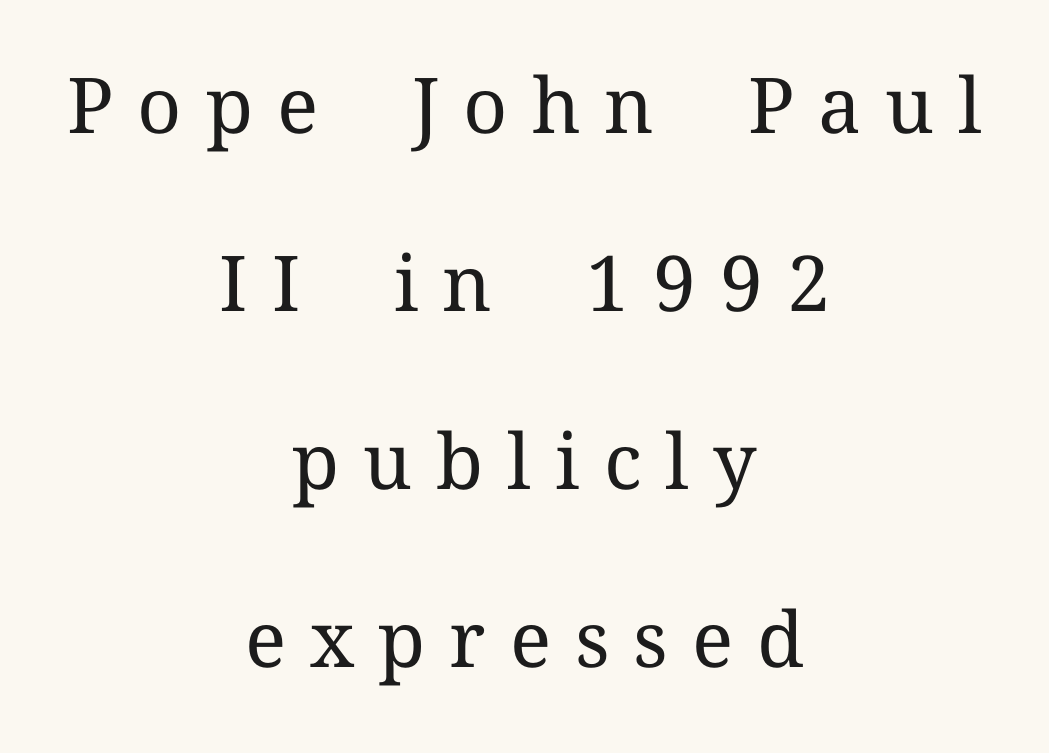
{"serif": "yes", "italic": "no", "bold": "no", "weight": "regular", "width": "normal", "stroke_contrast": "medium", "x_height": "medium", "monospaced": "no", "underline": "no", "align": "center", "line_spacing": "loose", "line_spacing_ratio": 2.31, "letter_spacing": "wide", "letter_spacing_em": 0.31, "glyph_px": 77}
